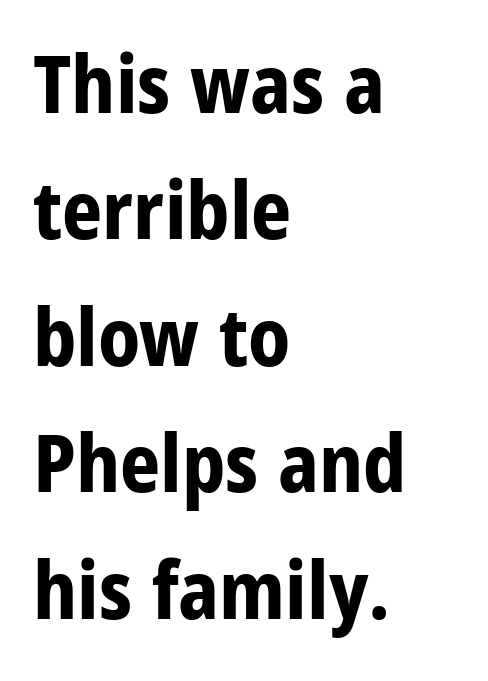
{"serif": "no", "italic": "no", "bold": "yes", "weight": "bold", "width": "condensed", "stroke_contrast": "low", "x_height": "large", "monospaced": "no", "underline": "no", "align": "left", "line_spacing": "normal", "line_spacing_ratio": 1.6, "letter_spacing": "normal", "letter_spacing_em": 0.0, "glyph_px": 79}
